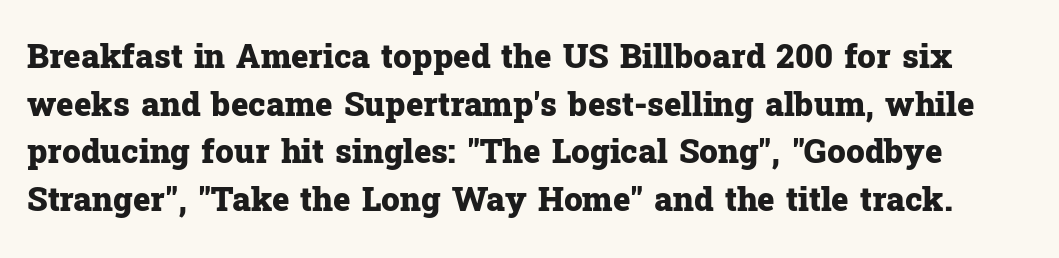
Q: Is the text bold? A: Yes.
Q: Is the text italic (slanted)? A: No, it is upright.
Q: Is the typeface a serif or a sans-serif typeface? A: Serif.
Q: Is the text underlined? A: No.
Q: Is the spacing between letters normal or unusually wide? A: Normal.
Q: Is the spacing between lines tight, normal or loose? A: Normal.
Q: Width (condensed, normal, or wide)? A: Normal.
Q: Stroke contrast? A: Low.
Q: x-height? A: Medium.
Q: Monospaced? A: No.
